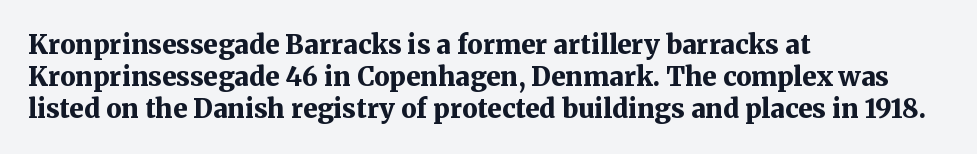
The image shows 26 px bold type, upright; set left-aligned, line spacing 1.23x, normal letter spacing, not underlined.
